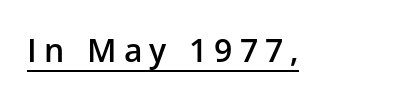
The image shows 32 px semibold sans-serif type, upright; set unusually wide letter spacing (+0.22 em), underlined; low stroke contrast and a medium x-height.
